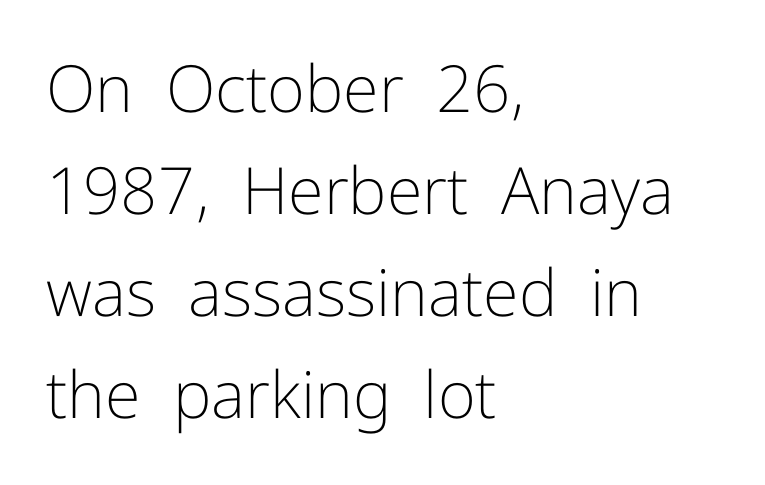
The image shows 65 px light sans-serif type, upright; set left-aligned, normal line spacing (1.57x), normal letter spacing, not underlined; low stroke contrast and a medium x-height.
